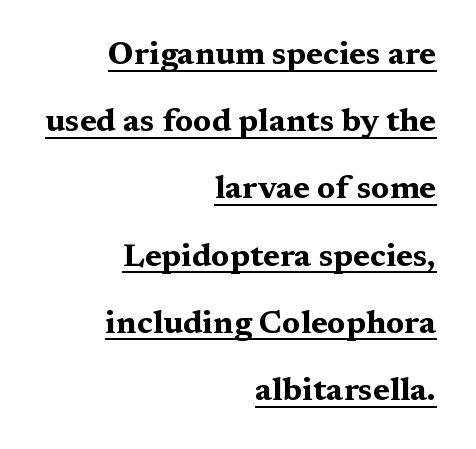
Q: Is the text bold? A: Yes.
Q: Is the text italic (slanted)? A: No, it is upright.
Q: Is the typeface a serif or a sans-serif typeface? A: Serif.
Q: Is the text underlined? A: Yes.
Q: How is the paragraph aligned? A: Right-aligned.
Q: Is the spacing between letters normal or unusually wide? A: Normal.
Q: Is the spacing between lines tight, normal or loose? A: Loose.
Q: Width (condensed, normal, or wide)? A: Wide.
Q: Stroke contrast? A: Medium.
Q: x-height? A: Medium.
Q: Monospaced? A: No.
